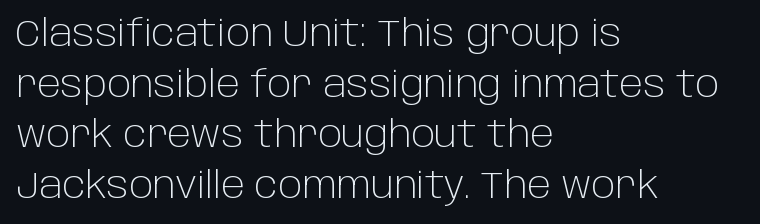
{"serif": "no", "italic": "no", "bold": "no", "weight": "light", "width": "normal", "stroke_contrast": "low", "x_height": "large", "monospaced": "no", "underline": "no", "align": "left", "line_spacing": "normal", "line_spacing_ratio": 1.37, "letter_spacing": "normal", "letter_spacing_em": 0.0, "glyph_px": 37}
